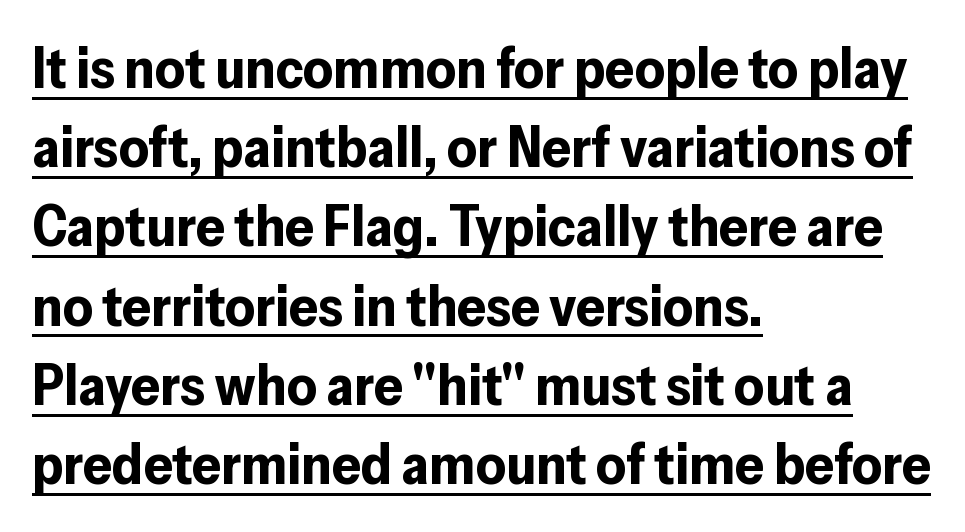
Q: Is the text bold? A: Yes.
Q: Is the text italic (slanted)? A: No, it is upright.
Q: Is the typeface a serif or a sans-serif typeface? A: Sans-serif.
Q: Is the text underlined? A: Yes.
Q: How is the paragraph aligned? A: Left-aligned.
Q: Is the spacing between letters normal or unusually wide? A: Normal.
Q: Is the spacing between lines tight, normal or loose? A: Normal.
Q: Width (condensed, normal, or wide)? A: Normal.
Q: Stroke contrast? A: Low.
Q: x-height? A: Medium.
Q: Monospaced? A: No.
